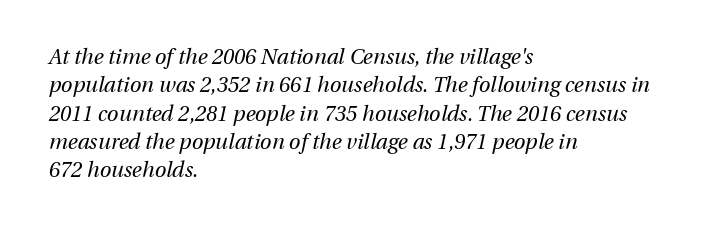
{"italic": "yes", "lean": "right", "slant_degrees": 13, "bold": "no", "underline": "no", "align": "left", "line_spacing": "normal", "line_spacing_ratio": 1.35, "letter_spacing": "normal", "letter_spacing_em": 0.0, "glyph_px": 21}
